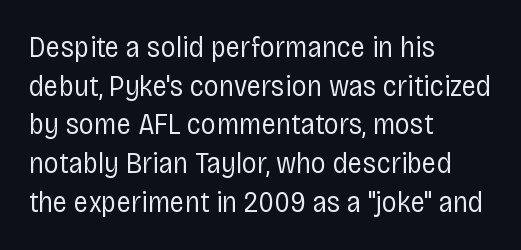
Regular leading. Do the letters lean? They stand straight. Default kerning and tracking; the words read as compact shapes. Leftover space on each line is placed entirely after the last word. Is this a sans? Yes — the strokes have no serifs.
